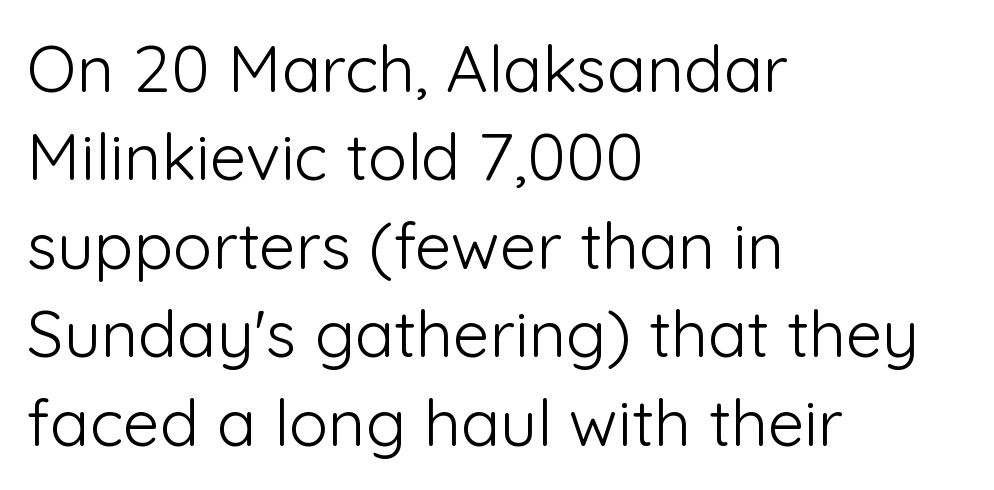
The image shows 65 px light sans-serif type, upright; set left-aligned, normal line spacing (1.36x), normal letter spacing, not underlined; low stroke contrast and a medium x-height.
